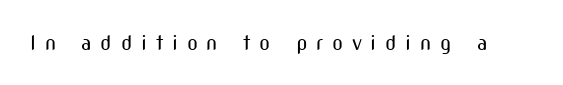
These lines have a slow, spaced-out rhythm from letter to letter. Every character sits straight up, as roman type does. Check the space under the baseline: it is left empty. Heaviness? Minimal to ordinary, like unemphasized prose.
